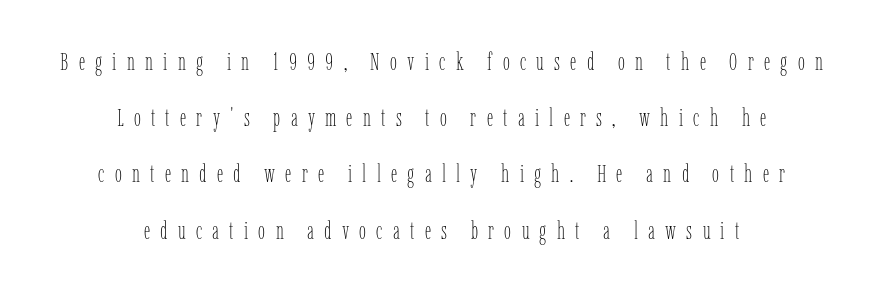
Q: Is the text bold? A: No.
Q: Is the text italic (slanted)? A: No, it is upright.
Q: Is the text underlined? A: No.
Q: How is the paragraph aligned? A: Centered.
Q: Is the spacing between letters normal or unusually wide? A: Unusually wide.
Q: Is the spacing between lines tight, normal or loose? A: Loose.
